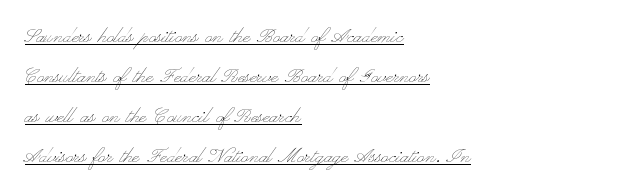
The rendering uses a moderate line-height, typical for paragraphs. What decoration does the sample have? An underline. Leftover space on each line is placed entirely after the last word. The tracking reads as untouched default to a designer's eye. Weight class: somewhere from thin through regular.
